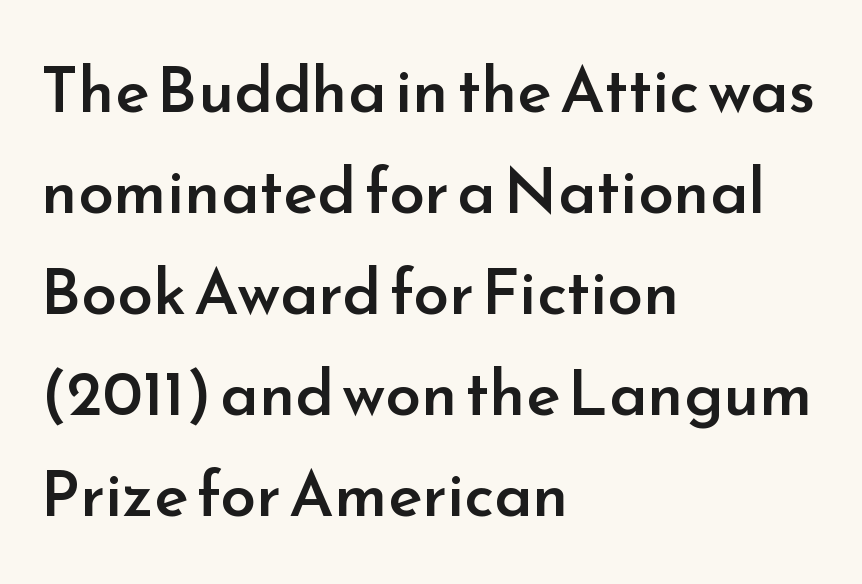
Q: Is the text bold? A: Semi-bold.
Q: Is the text italic (slanted)? A: No, it is upright.
Q: Is the typeface a serif or a sans-serif typeface? A: Sans-serif.
Q: Is the text underlined? A: No.
Q: How is the paragraph aligned? A: Left-aligned.
Q: Is the spacing between letters normal or unusually wide? A: Normal.
Q: Is the spacing between lines tight, normal or loose? A: Normal.
Q: Width (condensed, normal, or wide)? A: Normal.
Q: Stroke contrast? A: Low.
Q: x-height? A: Small.
Q: Monospaced? A: No.
